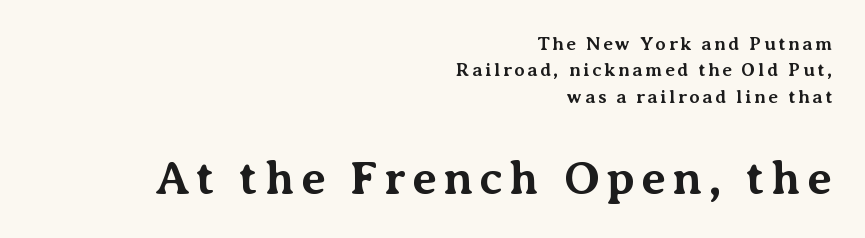
Set as a true bold cut, around the 700 mark. The passage shown is not underscored anywhere. You can tell from the footed stems that serif type was used. Leading matches the norm, producing a regular column. Leftover space on each line is placed entirely before the opening word.
